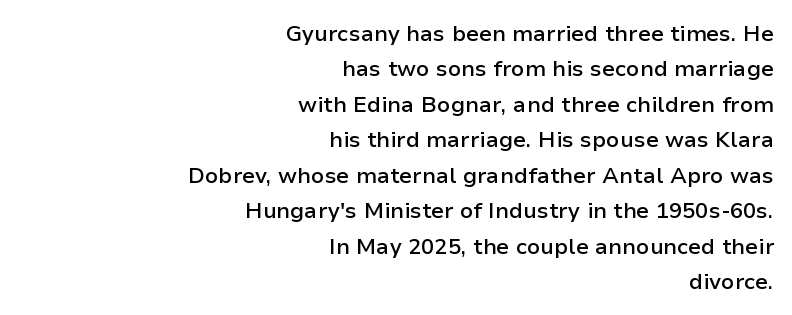
Letters rest on an invisible, unmarked baseline. Quick note: not italic, upright. Standard letterfit; no display-style spreading of the glyphs. The text block is weighted toward the right margin, trailing off unevenly leftward. Every letter is mildly thick-stroked: semibold rather than bold. A typesetter would call this leading conventional body-copy spacing.
